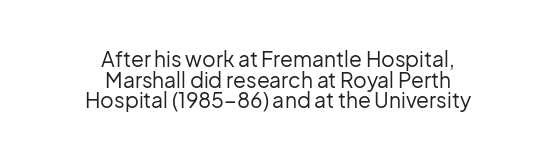
The image shows 21 px text type, upright; set centered, tight line spacing (0.98x), normal letter spacing, not underlined.
